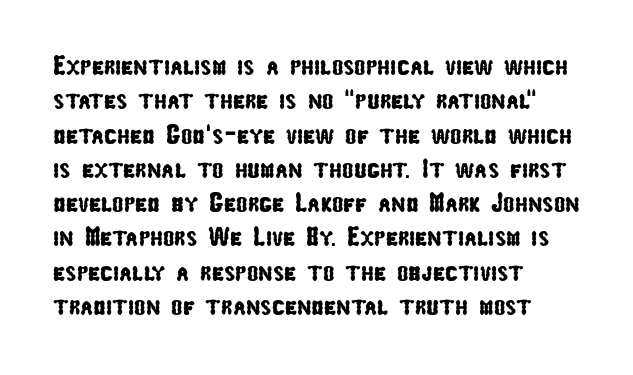
The image shows 27 px text type; set left-aligned, normal line spacing (1.27x), normal letter spacing, not underlined.
